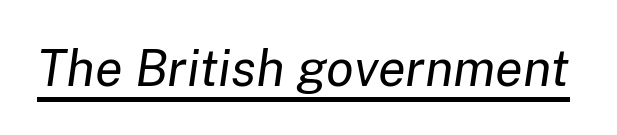
The image shows 51 px regular-weight type, italic (leaning right); set normal letter spacing, underlined; low stroke contrast and a medium x-height.
